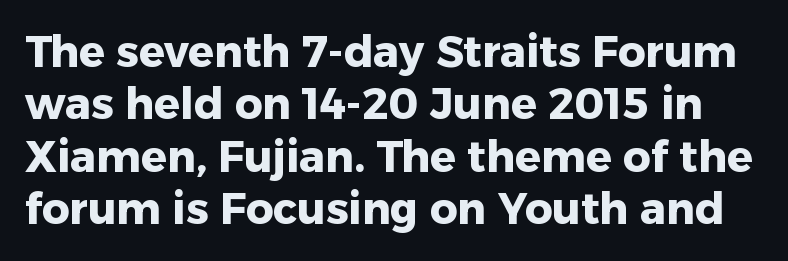
{"serif": "no", "italic": "no", "bold": "yes", "weight": "heavy", "width": "normal", "stroke_contrast": "low", "x_height": "medium", "monospaced": "no", "underline": "no", "line_spacing_ratio": 1.22, "letter_spacing": "normal", "letter_spacing_em": 0.0, "glyph_px": 43}
